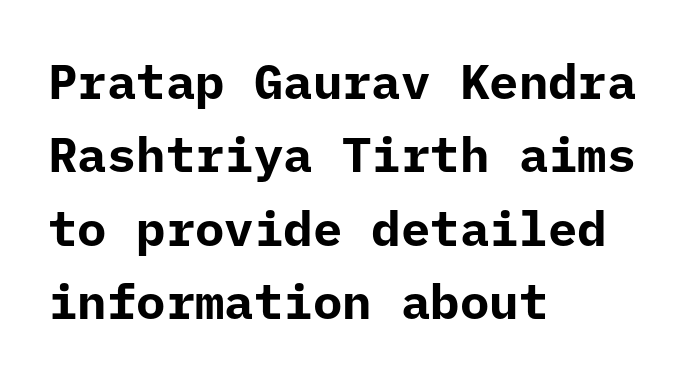
The image shows 49 px bold sans-serif type, upright, monospaced; set left-aligned, normal line spacing (1.5x), normal letter spacing, not underlined; low stroke contrast and a medium x-height.
